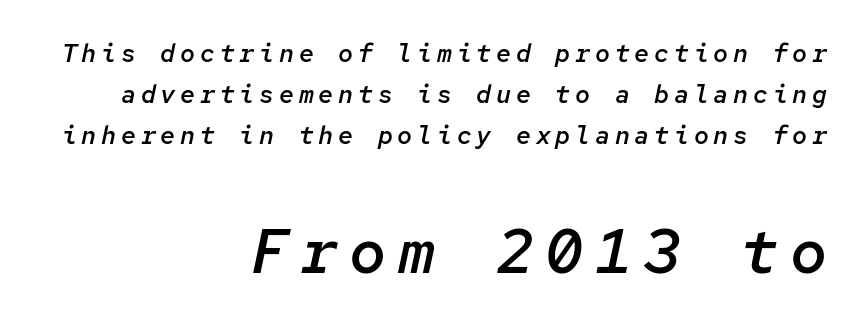
Q: Is the text bold? A: Semi-bold.
Q: Is the text italic (slanted)? A: Yes, it leans right by about 12 degrees.
Q: Is the text underlined? A: No.
Q: How is the paragraph aligned? A: Right-aligned.
Q: Is the spacing between lines tight, normal or loose? A: Normal.
Q: Which block of text is set in a larger size, the first (top) or the second (bottom)? A: The second (bottom) one.
Q: Width (condensed, normal, or wide)? A: Normal.
Q: Stroke contrast? A: Low.
Q: x-height? A: Medium.
Q: Monospaced? A: Yes.
